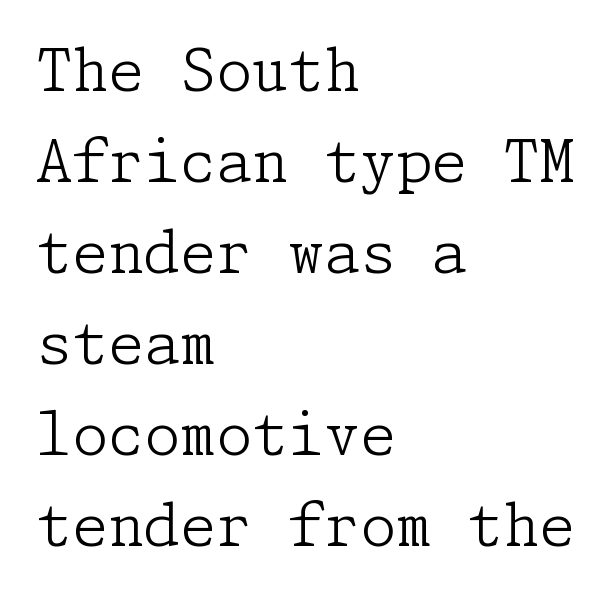
Q: Is the text bold? A: No.
Q: Is the text italic (slanted)? A: No, it is upright.
Q: Is the typeface a serif or a sans-serif typeface? A: Serif.
Q: Is the text underlined? A: No.
Q: How is the paragraph aligned? A: Left-aligned.
Q: Is the spacing between letters normal or unusually wide? A: Normal.
Q: Is the spacing between lines tight, normal or loose? A: Normal.
Q: Width (condensed, normal, or wide)? A: Normal.
Q: Stroke contrast? A: Low.
Q: x-height? A: Medium.
